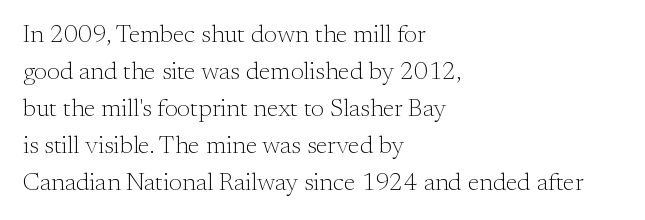
Q: Is the text bold? A: No.
Q: Is the text italic (slanted)? A: No, it is upright.
Q: Is the text underlined? A: No.
Q: How is the paragraph aligned? A: Left-aligned.
Q: Is the spacing between letters normal or unusually wide? A: Normal.
Q: Is the spacing between lines tight, normal or loose? A: Normal.
